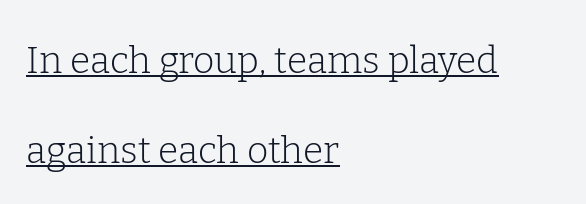
Heaviness? Minimal to ordinary, like unemphasized prose. Tall strokes in this sample are plumb rather than angled. These lines are set flush left with a ragged right edge. The designer dialed line spacing up above the default. The glyphs in this specimen are seriffed. These characters rest on top of a visible drawn line.
